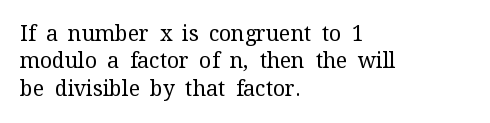
Q: Is the text bold? A: No.
Q: Is the text italic (slanted)? A: No, it is upright.
Q: Is the text underlined? A: No.
Q: How is the paragraph aligned? A: Left-aligned.
Q: Is the spacing between letters normal or unusually wide? A: Normal.
Q: Is the spacing between lines tight, normal or loose? A: Normal.
